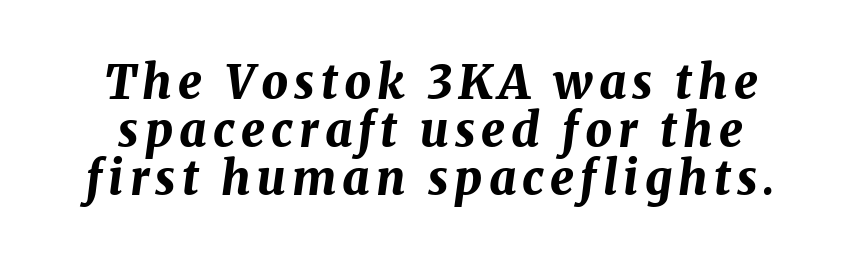
Q: Is the text bold? A: Yes.
Q: Is the text italic (slanted)? A: Yes, it leans right by about 8 degrees.
Q: Is the text underlined? A: No.
Q: Is the spacing between lines tight, normal or loose? A: Tight.
Q: Width (condensed, normal, or wide)? A: Normal.
Q: Stroke contrast? A: Medium.
Q: x-height? A: Medium.
Q: Monospaced? A: No.
